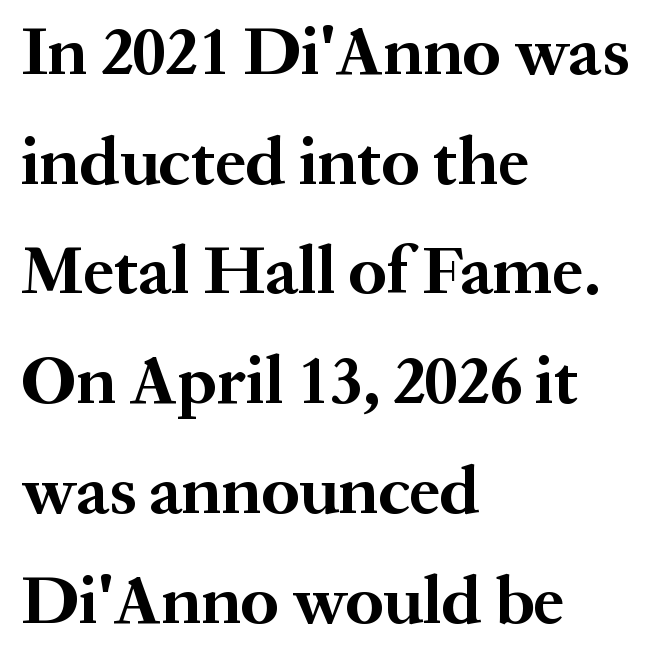
Q: Is the text bold? A: Yes.
Q: Is the text italic (slanted)? A: No, it is upright.
Q: Is the typeface a serif or a sans-serif typeface? A: Serif.
Q: Is the text underlined? A: No.
Q: How is the paragraph aligned? A: Left-aligned.
Q: Is the spacing between letters normal or unusually wide? A: Normal.
Q: Is the spacing between lines tight, normal or loose? A: Normal.
Q: Width (condensed, normal, or wide)? A: Normal.
Q: Stroke contrast? A: Medium.
Q: x-height? A: Medium.
Q: Monospaced? A: No.
